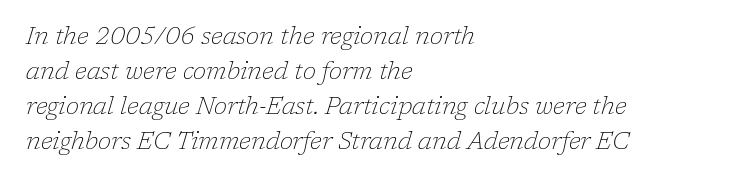
Compared with a typical body face, this is equally light or lighter still. Nobody drew a line under any word here. Italic? Definitely — the glyphs are oblique. The passage shown has conventional tracking throughout. Typeset ragged right — the left edge is the straight one. The passage shown stacks its lines at a standard gap.
